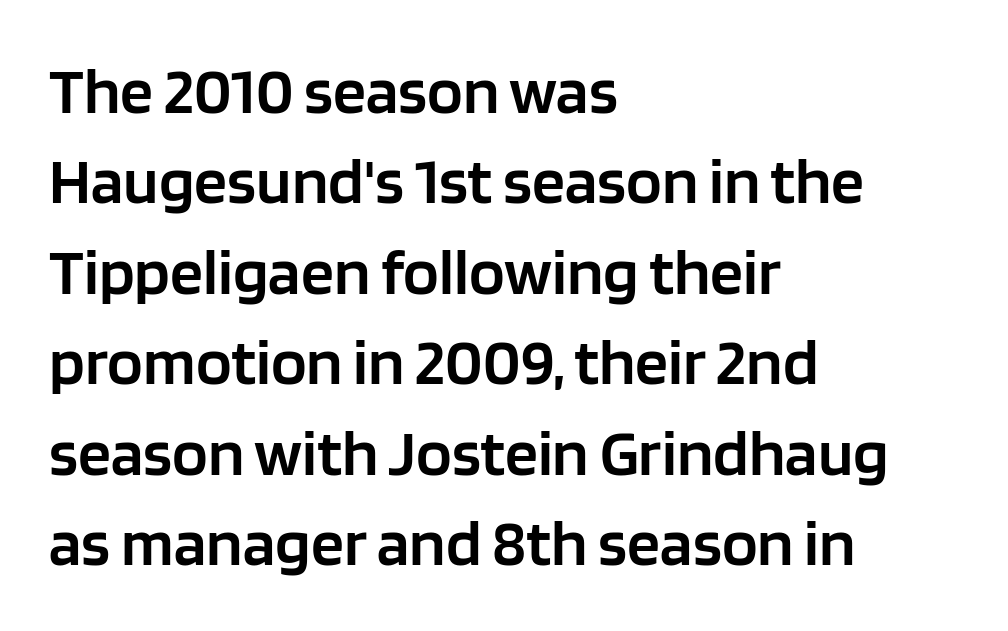
The image shows 66 px semibold sans-serif type, upright; set left-aligned, normal line spacing (1.37x), normal letter spacing, not underlined; low stroke contrast and a large x-height.
